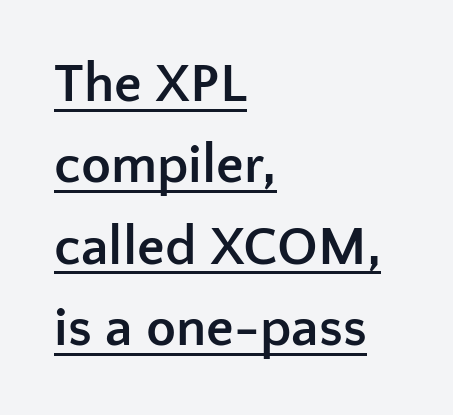
These lines are rendered in a variable-pitch font. Grotesque or geometric, the face here clearly has no serifs. Observe the ordinary spacing: letters are neighbours, not strangers. The lines in this sample share a left origin and differ only in where they stop. Compared with typical paragraphs, the rows here are spaced about the same.
